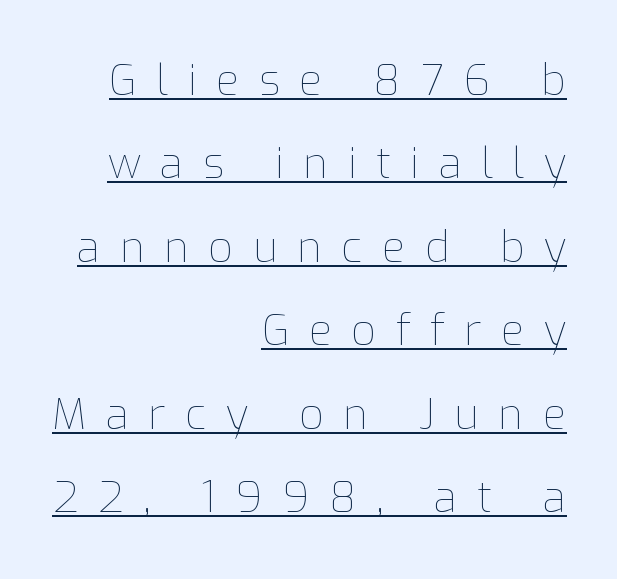
The image shows 43 px thin type, upright; set right-aligned, loose line spacing (1.94x), unusually wide letter spacing (+0.45 em), underlined; low stroke contrast and a medium x-height.
